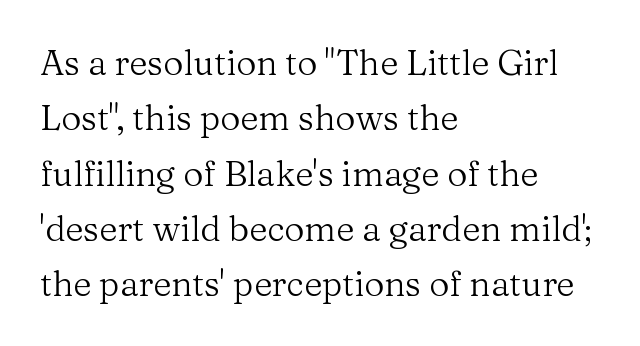
{"serif": "yes", "italic": "no", "bold": "no", "weight": "regular", "width": "normal", "stroke_contrast": "medium", "x_height": "medium", "monospaced": "no", "underline": "no", "align": "left", "line_spacing": "normal", "line_spacing_ratio": 1.58, "letter_spacing": "normal", "letter_spacing_em": 0.0, "glyph_px": 35}
